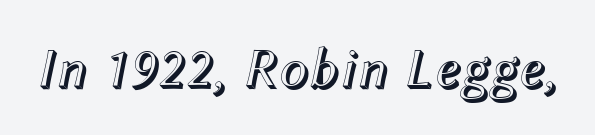
Q: Is the text italic (slanted)? A: Yes, it leans right by about 12 degrees.
Q: Is the text underlined? A: No.
Q: Is the spacing between letters normal or unusually wide? A: Normal.
Q: Width (condensed, normal, or wide)? A: Normal.
Q: x-height? A: Medium.
Q: Monospaced? A: No.
